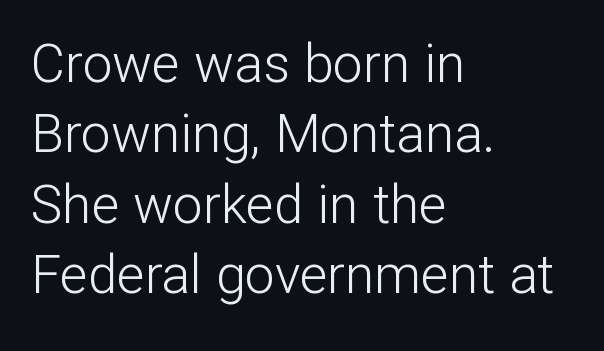
The image shows 53 px light sans-serif type, upright; set left-aligned, normal line spacing (1.33x), normal letter spacing, not underlined; low stroke contrast and a medium x-height.
